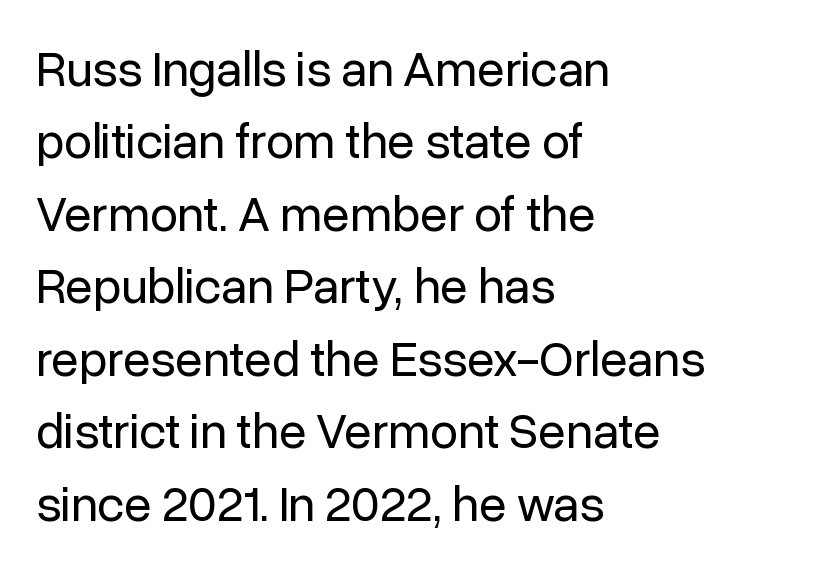
The image shows 50 px regular-weight sans-serif type, upright; set left-aligned, normal line spacing (1.45x), normal letter spacing, not underlined; low stroke contrast and a medium x-height.
